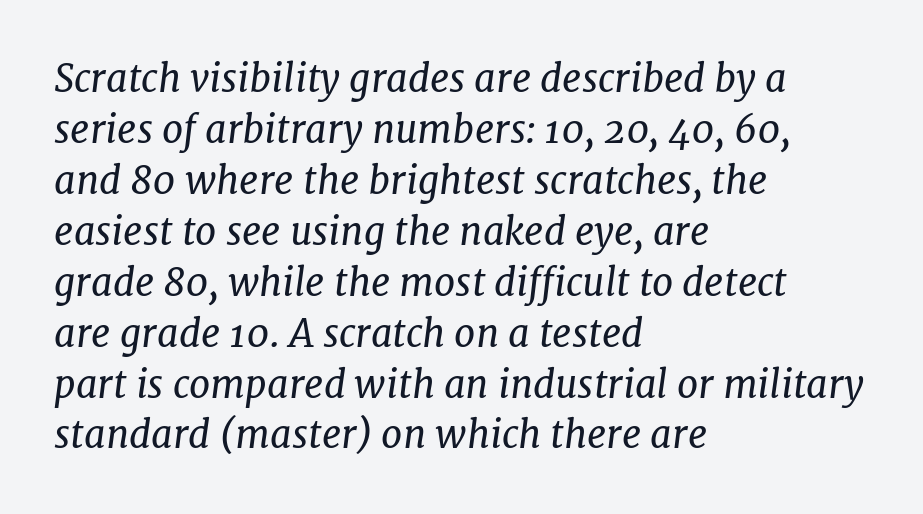
{"serif": "yes", "italic": "yes", "lean": "right", "slant_degrees": 7, "bold": "no", "weight": "regular", "width": "normal", "stroke_contrast": "low", "x_height": "medium", "monospaced": "no", "underline": "no", "align": "left", "line_spacing": "normal", "line_spacing_ratio": 1.34, "letter_spacing": "normal", "letter_spacing_em": 0.0, "glyph_px": 38}
